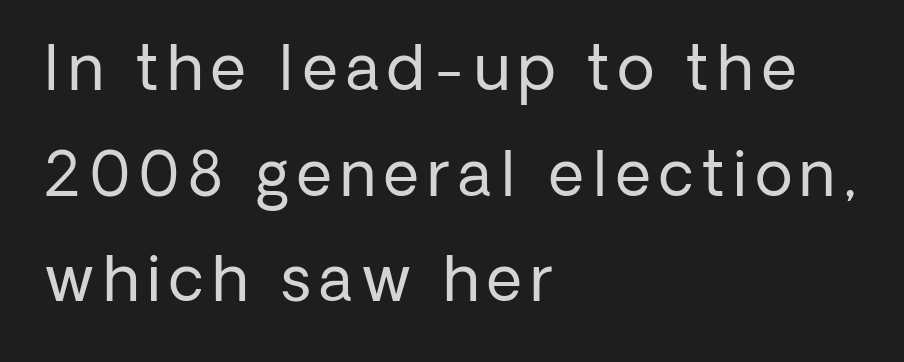
The passage shown is typeset with a sans-serif family. Stroke thickness stays within the range of a standard reading face or lighter. Spacing verdict: proportional, widths tailored to each character. Beneath every word, the page is bare. Notice how the passage keeps a crisp vertical edge on the left only. Characters remain perfectly vertical along every line.
